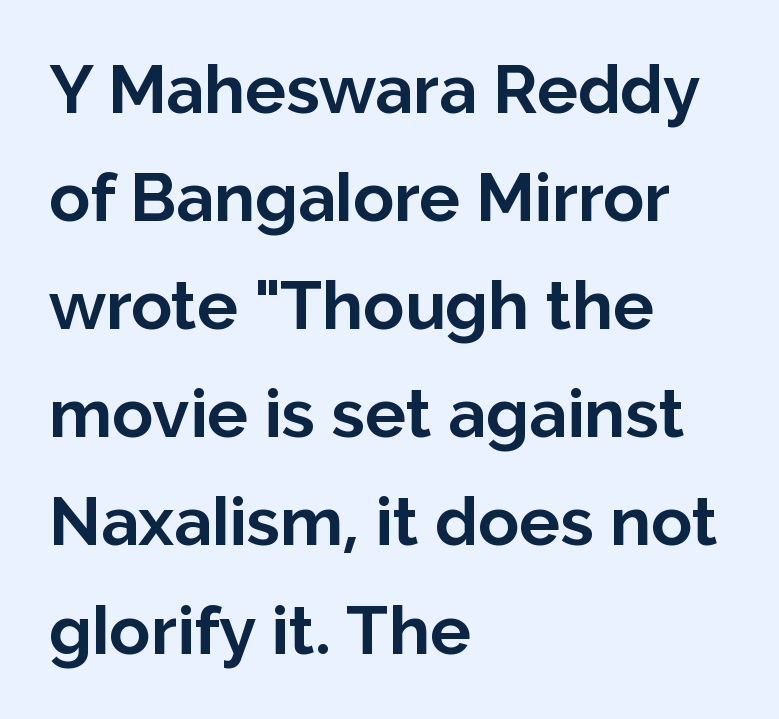
The image shows 68 px bold sans-serif type, upright; set left-aligned, normal line spacing (1.59x), normal letter spacing, not underlined; low stroke contrast and a medium x-height.
